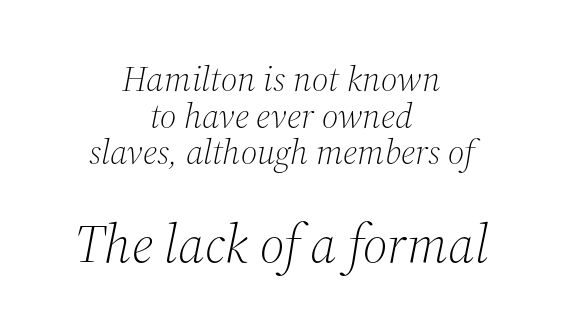
Q: Is the text bold? A: No.
Q: Is the text italic (slanted)? A: Yes, it leans right by about 12 degrees.
Q: Is the typeface a serif or a sans-serif typeface? A: Serif.
Q: Is the text underlined? A: No.
Q: How is the paragraph aligned? A: Centered.
Q: Is the spacing between letters normal or unusually wide? A: Normal.
Q: Is the spacing between lines tight, normal or loose? A: Tight.
Q: Which block of text is set in a larger size, the first (top) or the second (bottom)? A: The second (bottom) one.
Q: Width (condensed, normal, or wide)? A: Normal.
Q: Stroke contrast? A: Medium.
Q: x-height? A: Medium.
Q: Monospaced? A: No.
